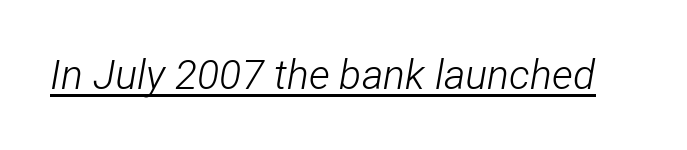
Every character sits at an angle, as italics do. The rendering uses the underline text-decoration. The passage shown is typed in a proportional face where columns would drift. Caption: standard tracking, unaltered. Stem width sits at or under what a default text font uses.
